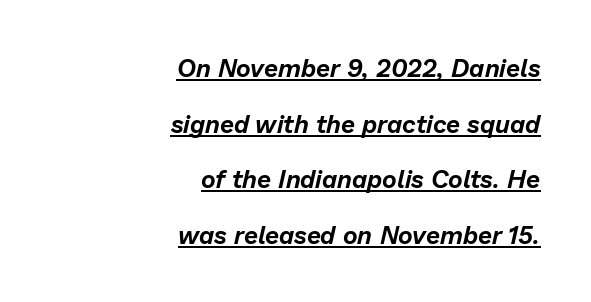
Q: Is the text italic (slanted)? A: Yes, it leans right by about 13 degrees.
Q: Is the text underlined? A: Yes.
Q: How is the paragraph aligned? A: Right-aligned.
Q: Is the spacing between letters normal or unusually wide? A: Normal.
Q: Is the spacing between lines tight, normal or loose? A: Loose.
